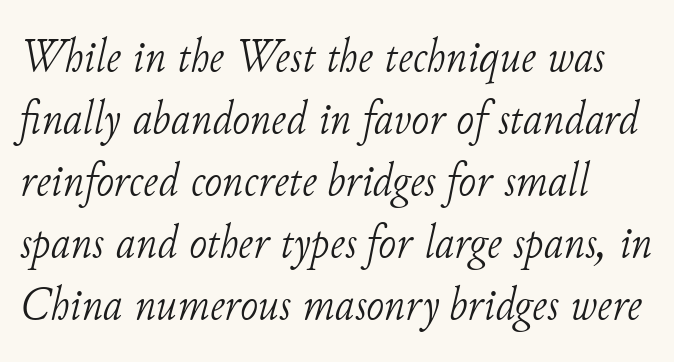
Q: Is the text bold? A: No.
Q: Is the text italic (slanted)? A: Yes, it leans right by about 11 degrees.
Q: Is the typeface a serif or a sans-serif typeface? A: Serif.
Q: Is the text underlined? A: No.
Q: How is the paragraph aligned? A: Left-aligned.
Q: Is the spacing between letters normal or unusually wide? A: Normal.
Q: Is the spacing between lines tight, normal or loose? A: Normal.
Q: Width (condensed, normal, or wide)? A: Normal.
Q: Stroke contrast? A: Low.
Q: x-height? A: Small.
Q: Monospaced? A: No.
